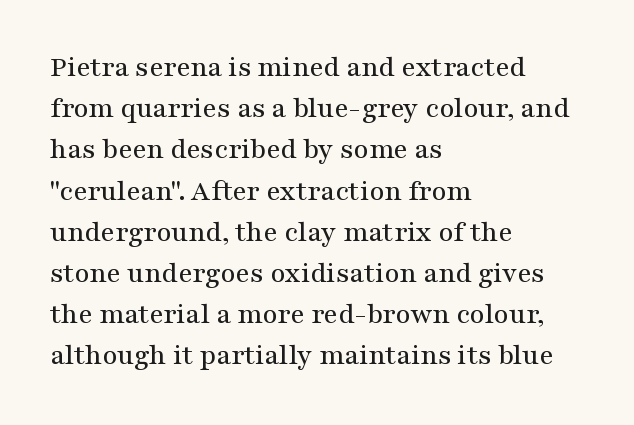
The line-height multiplier appears to be the usual default. Varying glyph widths throughout — classic text-font behaviour. Check the space under the baseline: it is left empty. The paragraph has a hard left edge and a soft right edge. No extra tracking has been applied to these lines.
